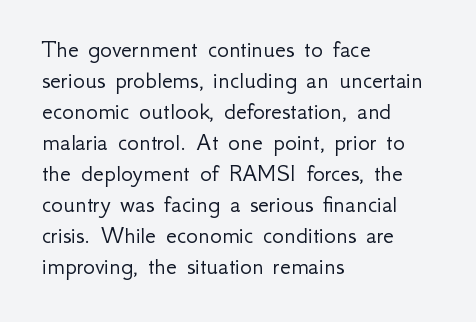
Q: Is the text bold? A: No.
Q: Is the text italic (slanted)? A: No, it is upright.
Q: Is the text underlined? A: No.
Q: How is the paragraph aligned? A: Left-aligned.
Q: Is the spacing between letters normal or unusually wide? A: Normal.
